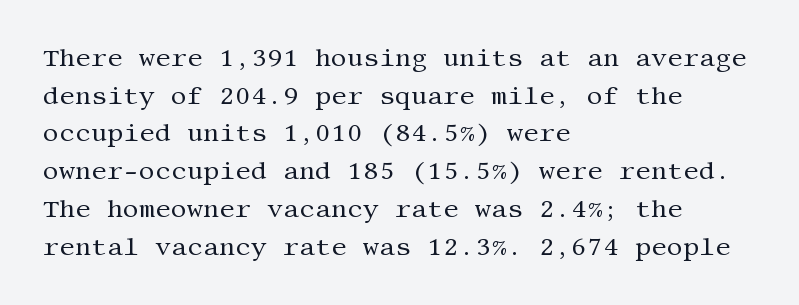
Q: Is the text bold? A: No.
Q: Is the text italic (slanted)? A: No, it is upright.
Q: Is the text underlined? A: No.
Q: How is the paragraph aligned? A: Left-aligned.
Q: Is the spacing between letters normal or unusually wide? A: Normal.
Q: Is the spacing between lines tight, normal or loose? A: Normal.
